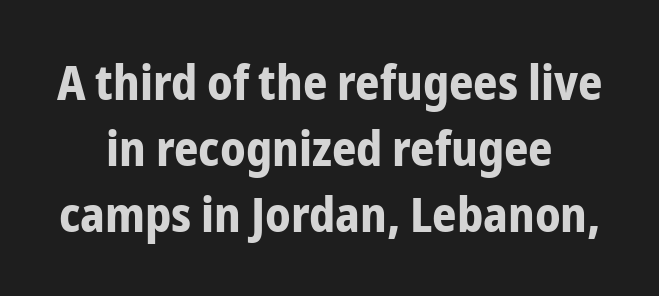
Notice how the passage keeps no hard edge, just a central spine. This sample uses plain, unmodified letter spacing. Think of a printed novel: that variable character pitch is what you see here. Italic: no, the glyphs are upright roman.
